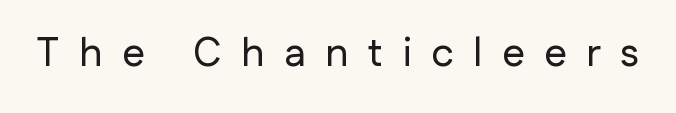
Each word looks stretched out because of the extra space between its letters. The letters stand upright; this is a roman face. Descenders are the only things crossing below the line. Character widths vary here, with narrow letters taking less room than wide ones. Nope, no serifs anywhere on these letters.
